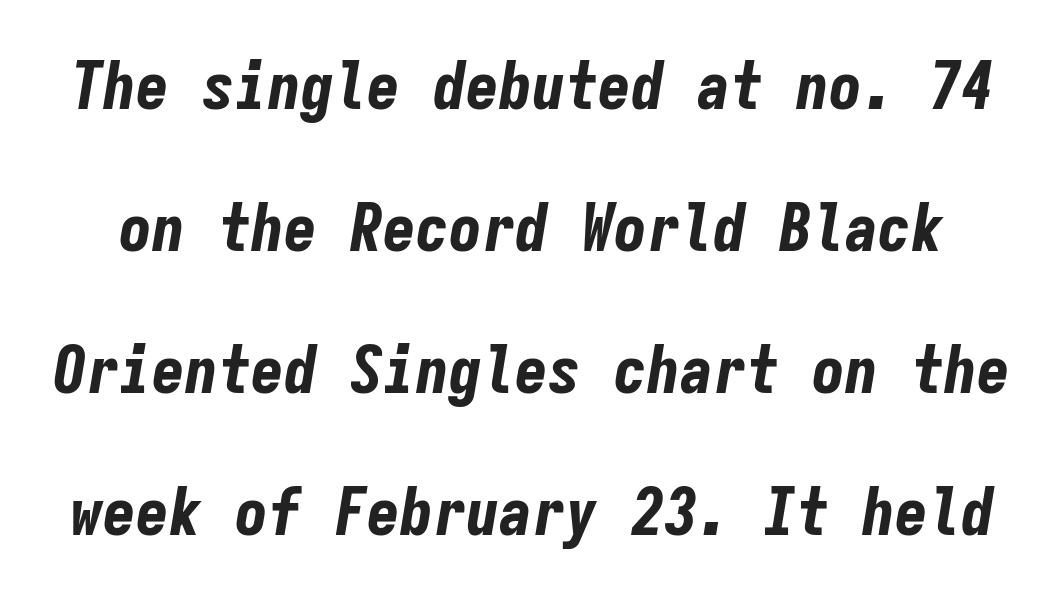
Q: Is the text bold? A: Yes.
Q: Is the text italic (slanted)? A: Yes, it leans right by about 9 degrees.
Q: Is the text underlined? A: No.
Q: Is the spacing between letters normal or unusually wide? A: Normal.
Q: Is the spacing between lines tight, normal or loose? A: Loose.
Q: Width (condensed, normal, or wide)? A: Condensed.
Q: Stroke contrast? A: Low.
Q: x-height? A: Medium.
Q: Monospaced? A: Yes.
